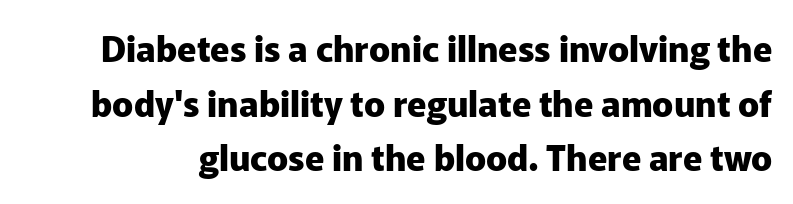
The image shows 35 px heavy sans-serif type, upright; set normal line spacing (1.56x), normal letter spacing, not underlined; low stroke contrast and a medium x-height.
